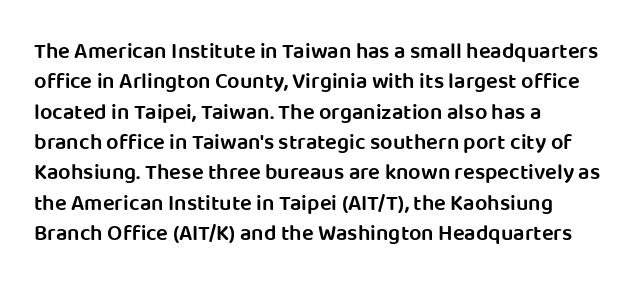
Q: Is the text bold? A: Semi-bold.
Q: Is the text italic (slanted)? A: No, it is upright.
Q: Is the text underlined? A: No.
Q: How is the paragraph aligned? A: Left-aligned.
Q: Is the spacing between letters normal or unusually wide? A: Normal.
Q: Is the spacing between lines tight, normal or loose? A: Normal.
